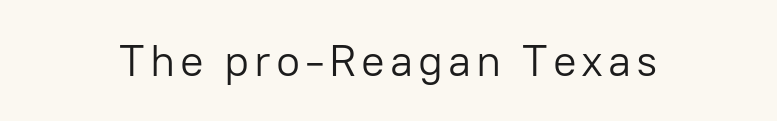
The image shows 44 px light sans-serif type, upright; set not underlined; low stroke contrast and a medium x-height.
